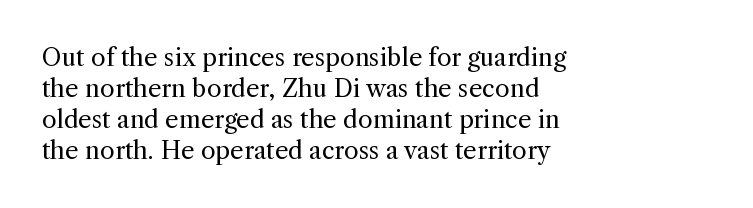
{"italic": "no", "bold": "no", "underline": "no", "align": "left", "line_spacing": "normal", "line_spacing_ratio": 1.29, "letter_spacing": "normal", "letter_spacing_em": 0.0, "glyph_px": 24}
